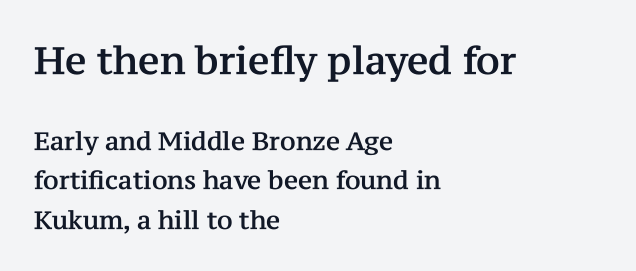
{"serif": "yes", "italic": "no", "width": "normal", "stroke_contrast": "medium", "x_height": "medium", "monospaced": "no", "underline": "no", "align": "left", "line_spacing": "normal", "line_spacing_ratio": 1.57, "letter_spacing": "normal", "letter_spacing_em": 0.0, "larger_block": "first", "size_ratio": 1.52, "glyph_px": 38}
